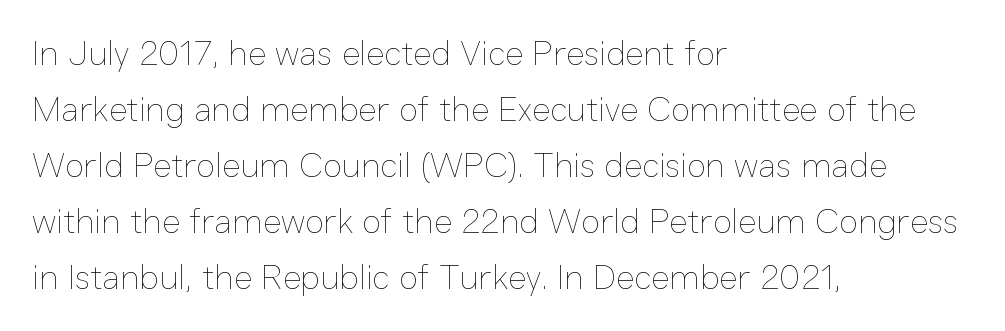
Q: Is the text bold? A: No.
Q: Is the text italic (slanted)? A: No, it is upright.
Q: Is the text underlined? A: No.
Q: How is the paragraph aligned? A: Left-aligned.
Q: Is the spacing between letters normal or unusually wide? A: Normal.
Q: Is the spacing between lines tight, normal or loose? A: Normal.
Q: Width (condensed, normal, or wide)? A: Normal.
Q: Stroke contrast? A: Low.
Q: x-height? A: Medium.
Q: Monospaced? A: No.
